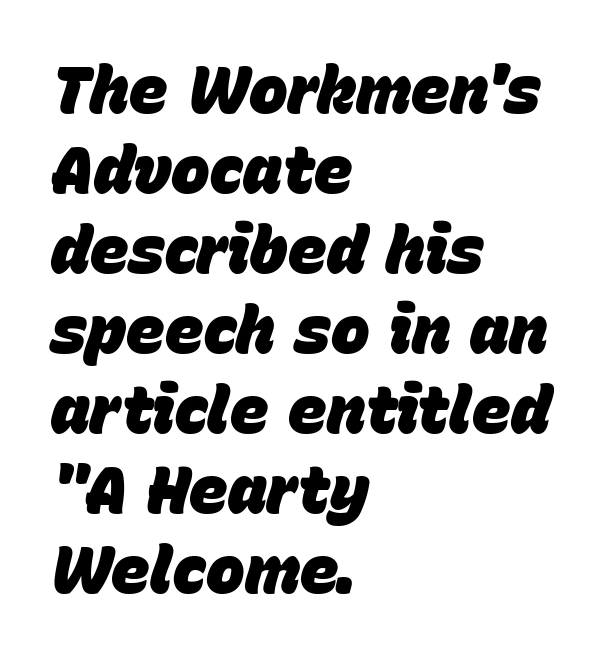
The rendering anchors every line to the left-hand side. The tracking reads as untouched default to a designer's eye. Decoration check: the copy has no underline. When letters slant like this, we call the style italic. The face used here is proportionally spaced, like ordinary book or web type. The face used here has the dense, thick strokes of a bold.
